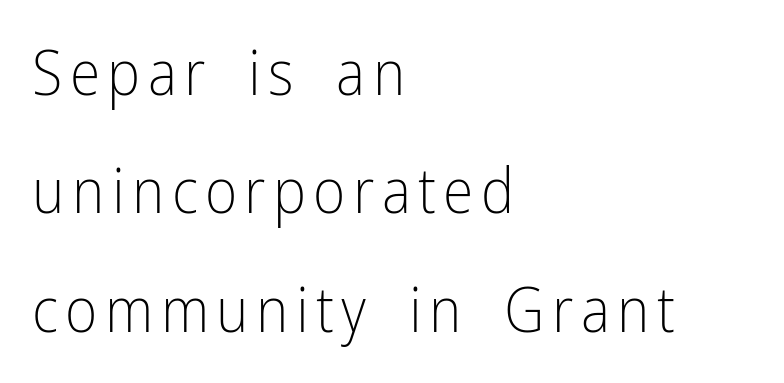
Unlike italic type, these characters show no tilt at all. The zone under the glyphs is completely vacant. The letters advance in unequal steps, a hallmark of proportional type. Where is the straight margin? On the left. The face used here is a sans, in the tradition of grotesques and geometrics. Weight: not bold — regular or lighter.
